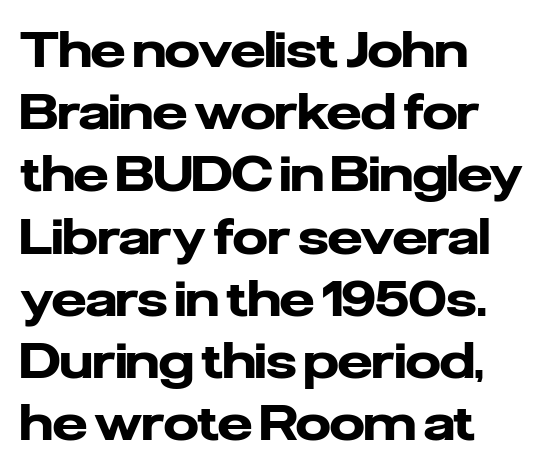
Ascenders rise straight up at ninety degrees. Serifs: no, the terminals of the letterforms are clean. Strong, thick strokes mark this as bold type. Layout note: lines flush left. This sample keeps an unexceptional amount of space between lines.
